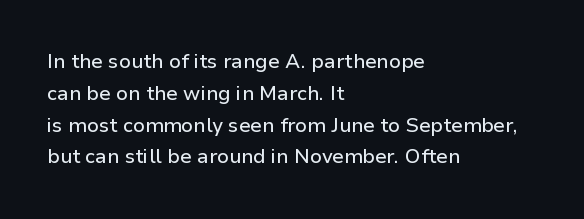
Q: Is the text italic (slanted)? A: No, it is upright.
Q: Is the text underlined? A: No.
Q: How is the paragraph aligned? A: Left-aligned.
Q: Is the spacing between letters normal or unusually wide? A: Normal.
Q: Is the spacing between lines tight, normal or loose? A: Normal.
